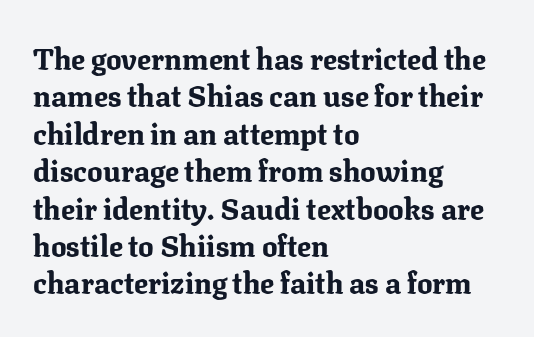
Underline: absent. Type style note: has serifs. Emphasis by weight is at full strength: bold. These lines keep a tight, regular rhythm from letter to letter. Which margin do the lines hug? The left one — the right edge is uneven. What's the leading like? Ordinary, nothing unusual.
